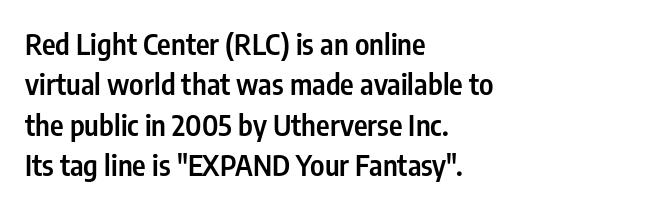
{"serif": "no", "italic": "no", "bold": "semi", "weight": "semibold", "width": "condensed", "stroke_contrast": "low", "x_height": "medium", "monospaced": "no", "underline": "no", "align": "left", "line_spacing": "normal", "line_spacing_ratio": 1.39, "letter_spacing": "normal", "letter_spacing_em": 0.0, "glyph_px": 29}
